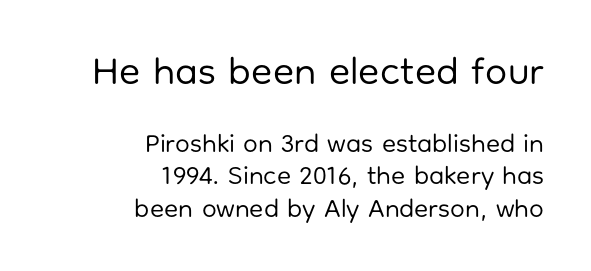
{"serif": "no", "italic": "no", "bold": "no", "weight": "regular", "width": "normal", "stroke_contrast": "low", "x_height": "medium", "monospaced": "no", "underline": "no", "align": "right", "line_spacing": "normal", "line_spacing_ratio": 1.25, "letter_spacing": "normal", "letter_spacing_em": 0.0, "larger_block": "first", "size_ratio": 1.5, "glyph_px": 39}
